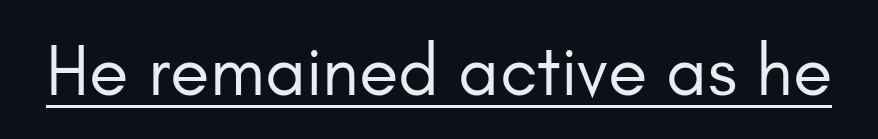
The image shows 72 px regular-weight sans-serif type, upright; set normal letter spacing, underlined; low stroke contrast and a small x-height.
